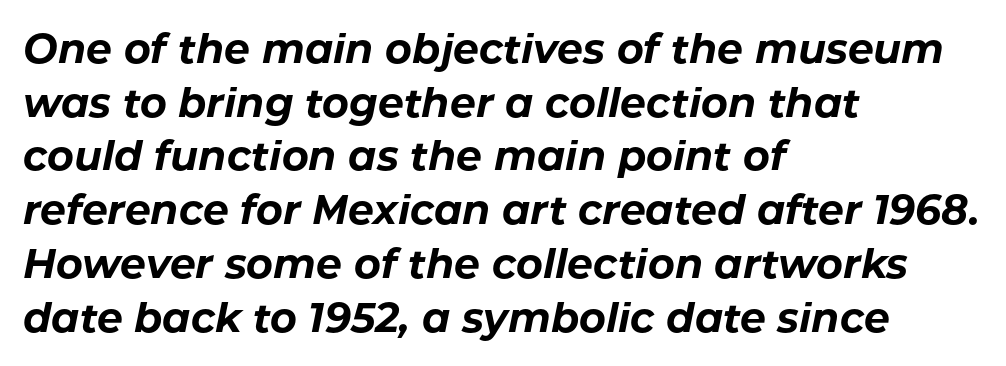
The image shows 41 px bold type, italic (leaning right); set left-aligned, normal line spacing (1.31x), normal letter spacing, not underlined; low stroke contrast and a medium x-height.
